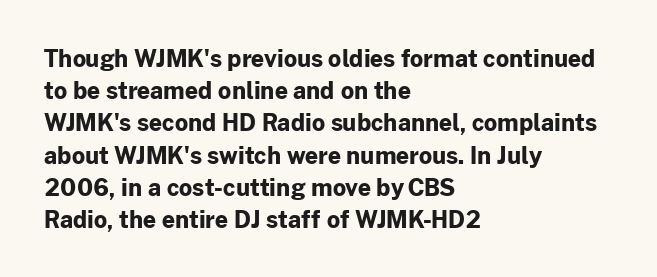
The image shows 23 px bold type, upright; set left-aligned, normal line spacing (1.4x), normal letter spacing, not underlined.
